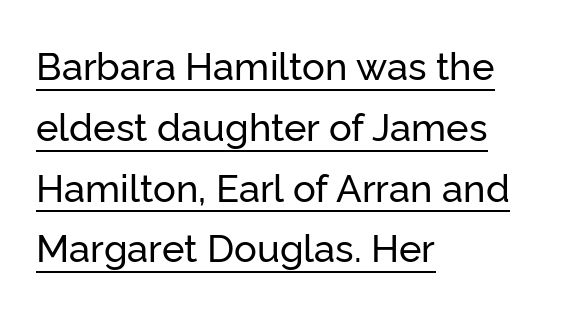
The image shows 38 px sans-serif type, upright; set left-aligned, normal line spacing (1.6x), normal letter spacing, underlined; low stroke contrast and a medium x-height.
